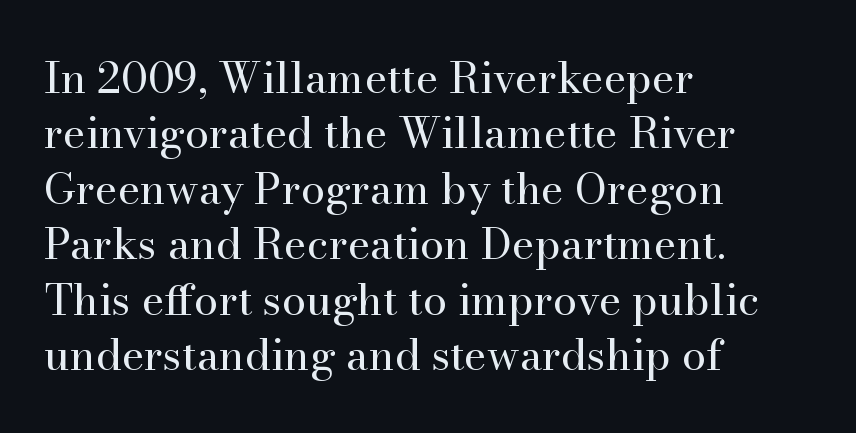
Q: Is the text bold? A: No.
Q: Is the text italic (slanted)? A: No, it is upright.
Q: Is the typeface a serif or a sans-serif typeface? A: Serif.
Q: Is the text underlined? A: No.
Q: How is the paragraph aligned? A: Left-aligned.
Q: Is the spacing between letters normal or unusually wide? A: Normal.
Q: Is the spacing between lines tight, normal or loose? A: Normal.
Q: Width (condensed, normal, or wide)? A: Normal.
Q: Stroke contrast? A: High.
Q: x-height? A: Small.
Q: Monospaced? A: No.
